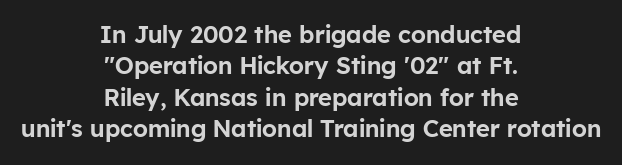
Q: Is the text italic (slanted)? A: No, it is upright.
Q: Is the text underlined? A: No.
Q: How is the paragraph aligned? A: Centered.
Q: Is the spacing between letters normal or unusually wide? A: Normal.
Q: Is the spacing between lines tight, normal or loose? A: Normal.
